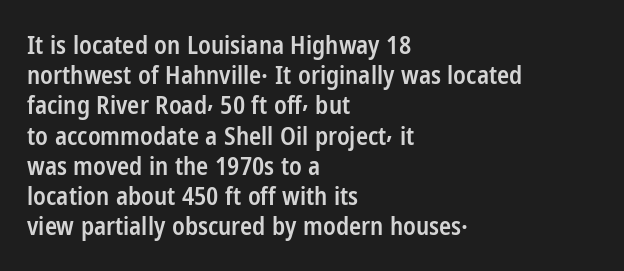
{"italic": "no", "bold": "semi", "underline": "no", "align": "left", "line_spacing_ratio": 1.21, "letter_spacing": "normal", "letter_spacing_em": 0.0, "glyph_px": 25}
